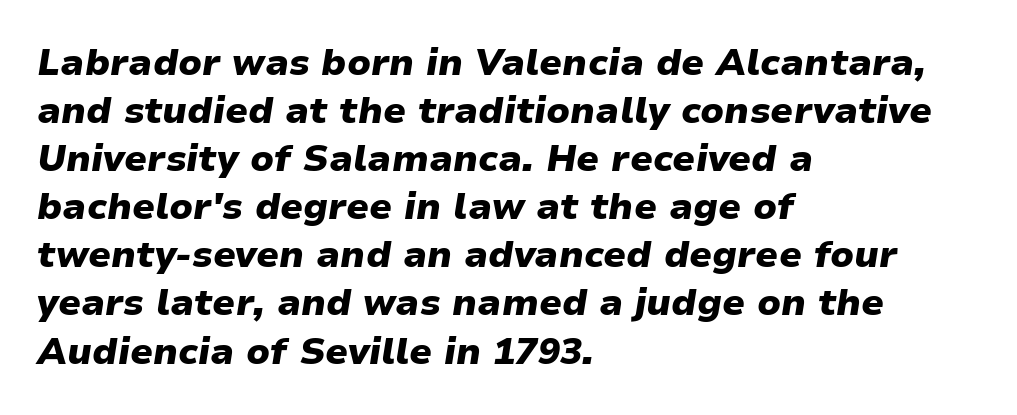
{"italic": "yes", "lean": "right", "slant_degrees": 9, "bold": "yes", "weight": "heavy", "width": "normal", "stroke_contrast": "low", "x_height": "medium", "monospaced": "no", "underline": "no", "align": "left", "line_spacing": "normal", "line_spacing_ratio": 1.3, "letter_spacing": "normal", "letter_spacing_em": 0.0, "glyph_px": 37}
